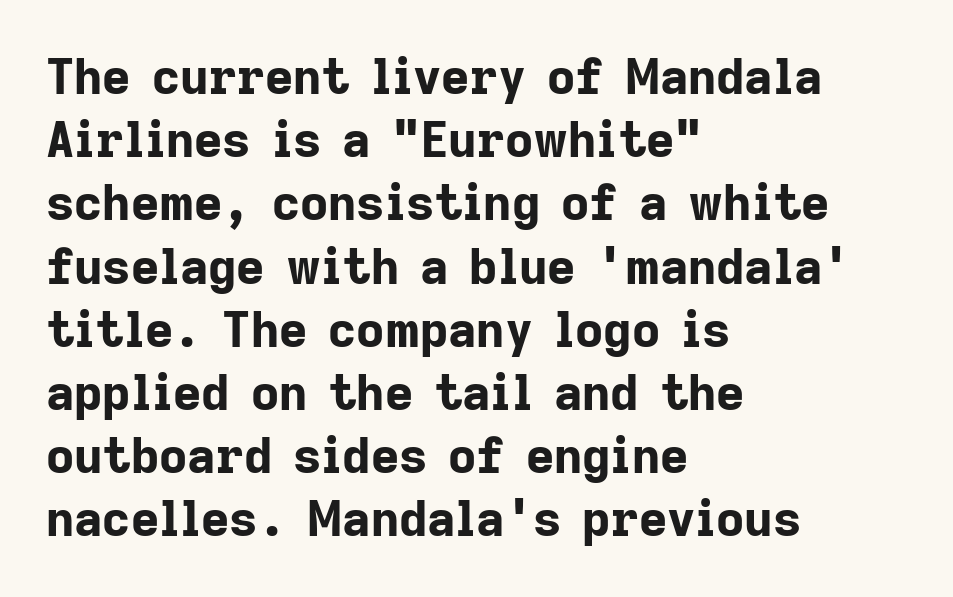
{"serif": "no", "italic": "no", "bold": "yes", "weight": "bold", "width": "normal", "stroke_contrast": "low", "x_height": "medium", "monospaced": "no", "underline": "no", "align": "left", "line_spacing": "normal", "line_spacing_ratio": 1.29, "letter_spacing": "normal", "letter_spacing_em": 0.0, "glyph_px": 49}
